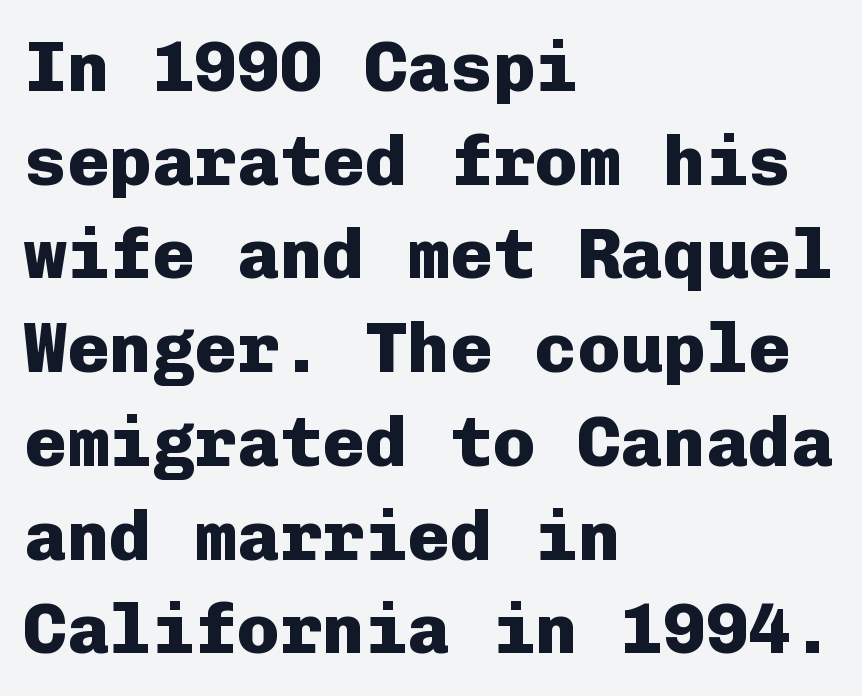
Each new line begins a customary step beneath the previous one. Short and long lines alike share a common starting point at left. Monospaced: the letters line up in strict vertical columns. Decoration check: the copy has no underline.
